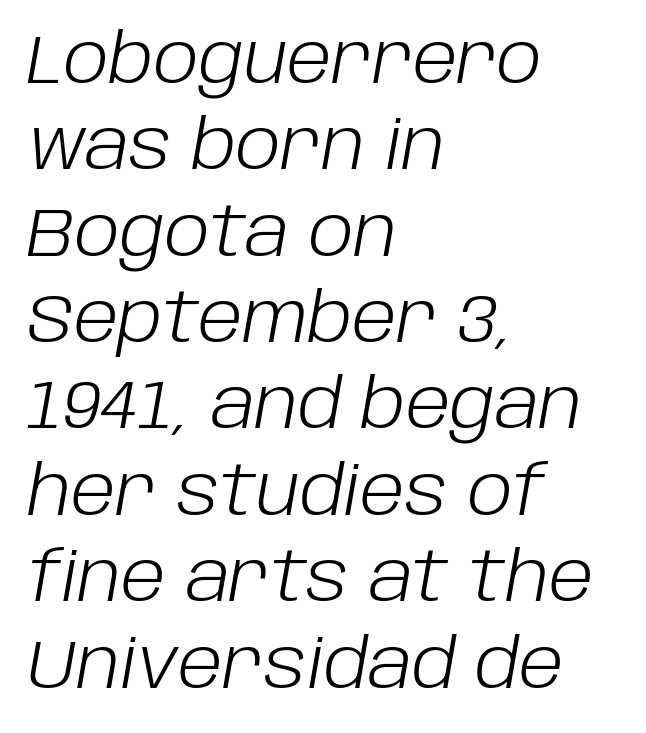
{"italic": "yes", "lean": "right", "slant_degrees": 10, "bold": "no", "weight": "light", "width": "normal", "stroke_contrast": "low", "x_height": "large", "monospaced": "no", "underline": "no", "align": "left", "line_spacing": "normal", "line_spacing_ratio": 1.27, "letter_spacing": "normal", "letter_spacing_em": 0.0, "glyph_px": 68}
